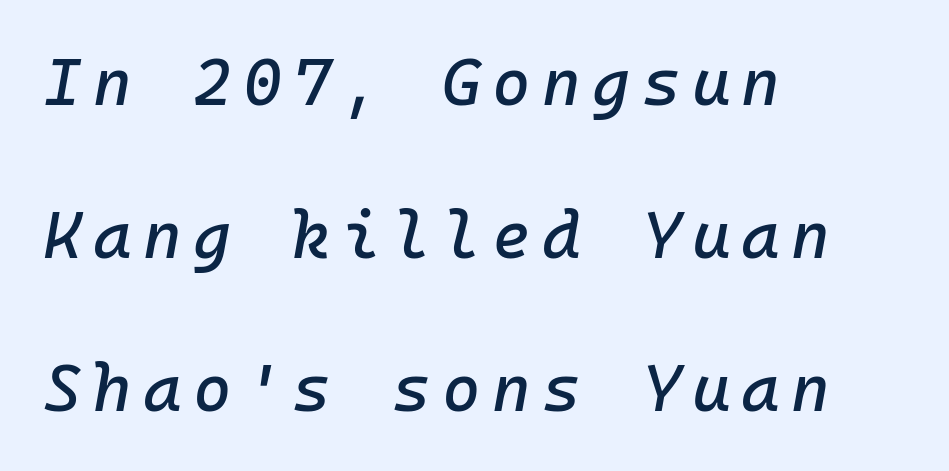
{"italic": "yes", "lean": "right", "slant_degrees": 10, "width": "normal", "stroke_contrast": "low", "x_height": "medium", "monospaced": "yes", "underline": "no", "align": "left", "line_spacing": "loose", "line_spacing_ratio": 2.32, "glyph_px": 66}
